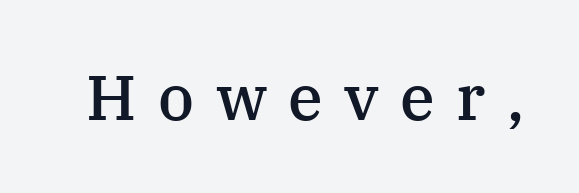
The image shows 63 px semibold serif type, upright; set unusually wide letter spacing (+0.34 em), not underlined; medium stroke contrast and a medium x-height.
